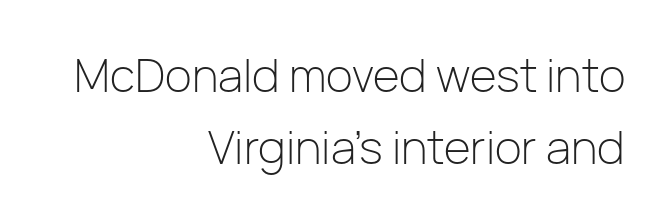
Q: Is the text bold? A: No.
Q: Is the text italic (slanted)? A: No, it is upright.
Q: Is the typeface a serif or a sans-serif typeface? A: Sans-serif.
Q: Is the text underlined? A: No.
Q: How is the paragraph aligned? A: Right-aligned.
Q: Is the spacing between letters normal or unusually wide? A: Normal.
Q: Is the spacing between lines tight, normal or loose? A: Normal.
Q: Width (condensed, normal, or wide)? A: Normal.
Q: Stroke contrast? A: Low.
Q: x-height? A: Medium.
Q: Monospaced? A: No.
